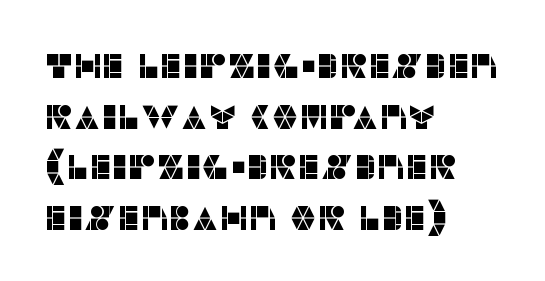
Q: Is the text italic (slanted)? A: No, it is upright.
Q: Is the typeface a serif or a sans-serif typeface? A: Sans-serif.
Q: Is the text underlined? A: No.
Q: How is the paragraph aligned? A: Left-aligned.
Q: Is the spacing between letters normal or unusually wide? A: Normal.
Q: Is the spacing between lines tight, normal or loose? A: Normal.
Q: Width (condensed, normal, or wide)? A: Normal.
Q: Stroke contrast? A: Low.
Q: x-height? A: Large.
Q: Monospaced? A: No.
